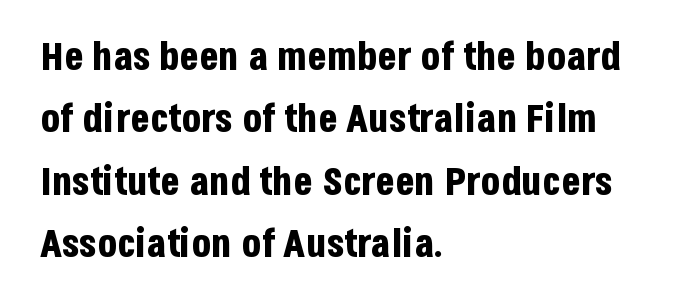
The image shows 40 px bold, condensed sans-serif type, upright; set left-aligned, normal line spacing (1.56x), normal letter spacing, not underlined; low stroke contrast and a large x-height.
